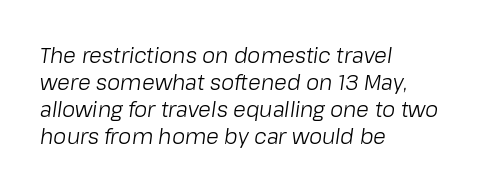
The image shows 21 px text type, italic (leaning right); set left-aligned, normal line spacing (1.29x), normal letter spacing, not underlined.
